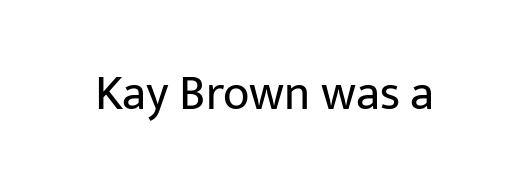
The image shows 49 px regular-weight sans-serif type, upright; set normal letter spacing, not underlined; low stroke contrast and a medium x-height.
